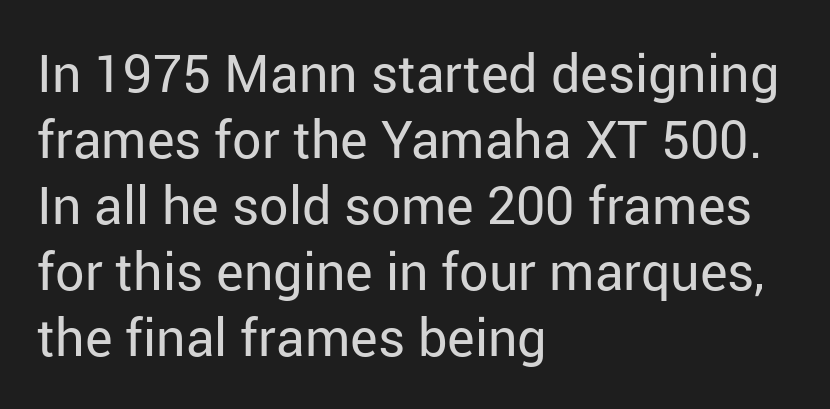
Q: Is the text bold? A: No.
Q: Is the text italic (slanted)? A: No, it is upright.
Q: Is the typeface a serif or a sans-serif typeface? A: Sans-serif.
Q: Is the text underlined? A: No.
Q: How is the paragraph aligned? A: Left-aligned.
Q: Is the spacing between letters normal or unusually wide? A: Normal.
Q: Is the spacing between lines tight, normal or loose? A: Normal.
Q: Width (condensed, normal, or wide)? A: Normal.
Q: Stroke contrast? A: Low.
Q: x-height? A: Medium.
Q: Monospaced? A: No.
